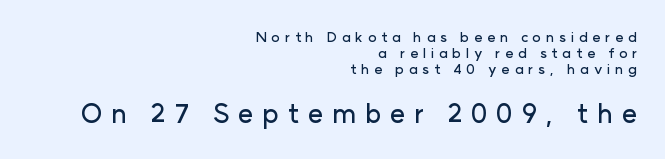
Q: Is the text italic (slanted)? A: No, it is upright.
Q: Is the text underlined? A: No.
Q: How is the paragraph aligned? A: Right-aligned.
Q: Is the spacing between letters normal or unusually wide? A: Unusually wide.
Q: Is the spacing between lines tight, normal or loose? A: Tight.
Q: Which block of text is set in a larger size, the first (top) or the second (bottom)? A: The second (bottom) one.
